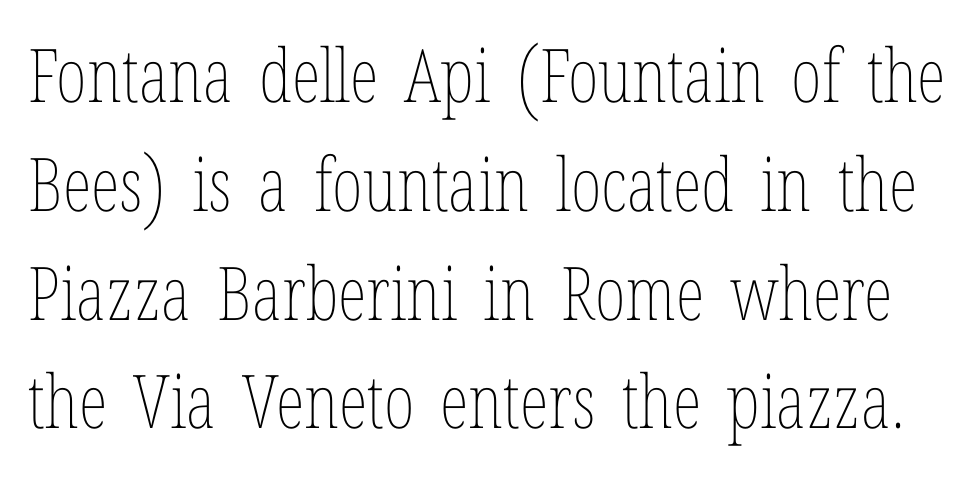
The image shows 74 px thin, condensed type, upright; set normal line spacing (1.47x), normal letter spacing, not underlined; low stroke contrast and a medium x-height.
